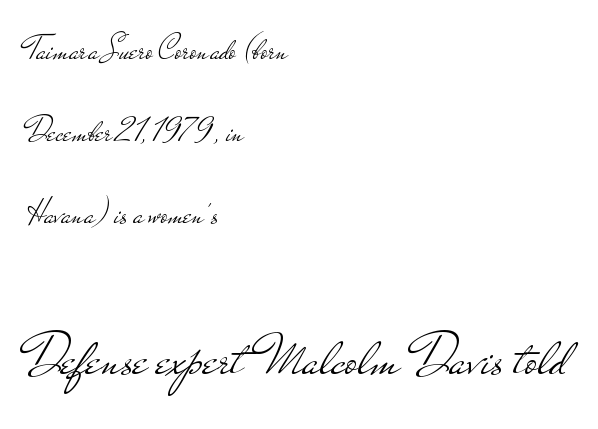
{"serif": "no", "bold": "no", "weight": "light", "width": "wide", "stroke_contrast": "low", "x_height": "small", "monospaced": "no", "underline": "no", "align": "left", "line_spacing": "loose", "line_spacing_ratio": 2.41, "letter_spacing": "normal", "letter_spacing_em": 0.0, "larger_block": "second", "size_ratio": 1.74, "glyph_px": 59}
